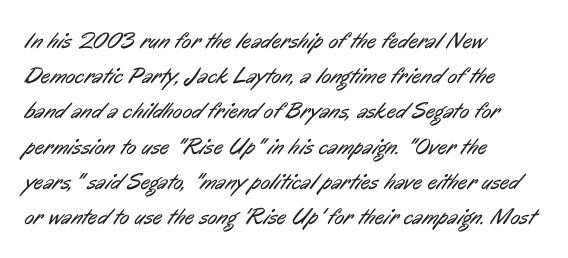
{"bold": "no", "underline": "no", "align": "left", "line_spacing": "normal", "line_spacing_ratio": 1.53, "letter_spacing": "normal", "letter_spacing_em": 0.0, "glyph_px": 23}
